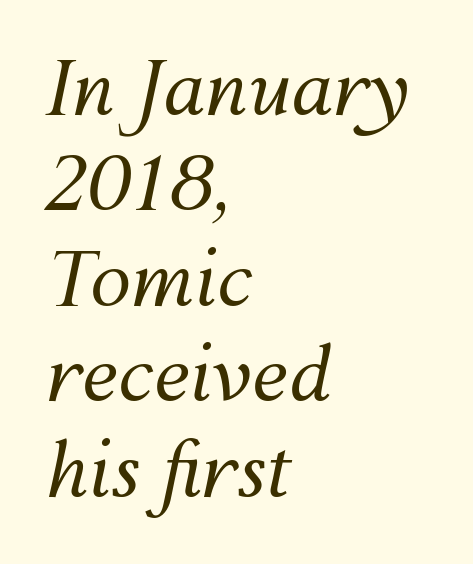
The image shows 74 px regular-weight type, italic (leaning right); set left-aligned, normal line spacing (1.29x), normal letter spacing, not underlined; medium stroke contrast and a medium x-height.
